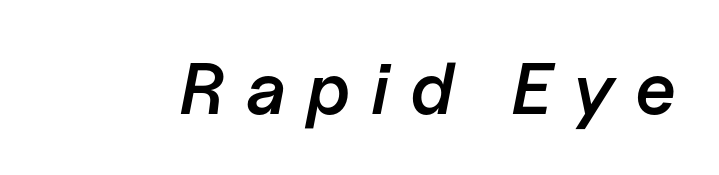
The image shows 73 px semibold type, italic (leaning right); set unusually wide letter spacing (+0.28 em), not underlined; low stroke contrast and a medium x-height.
